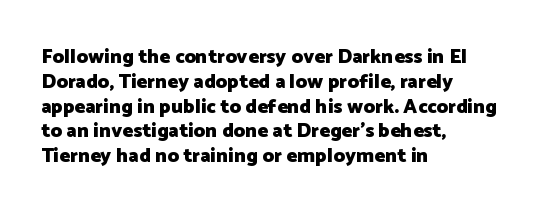
Line starts are locked; line ends wander. Tracking value appears to be zero — textbook default spacing. Style check: upright. Rule under the text: the space is simply empty. Heavy-handed strokes throughout: this text is bold.
